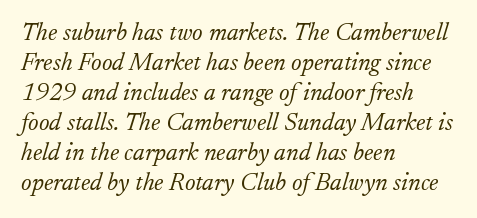
Q: Is the text bold? A: No.
Q: Is the text italic (slanted)? A: Yes, it leans right by about 17 degrees.
Q: Is the text underlined? A: No.
Q: How is the paragraph aligned? A: Left-aligned.
Q: Is the spacing between letters normal or unusually wide? A: Normal.
